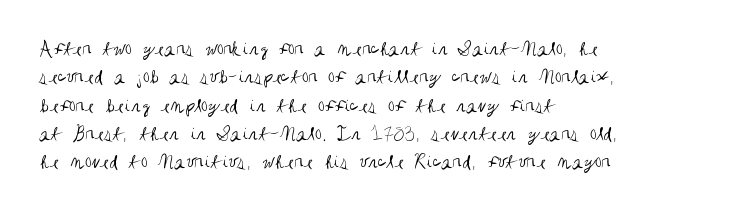
{"bold": "no", "underline": "no", "align": "left", "line_spacing": "normal", "line_spacing_ratio": 1.35, "letter_spacing": "normal", "letter_spacing_em": 0.0, "glyph_px": 21}
